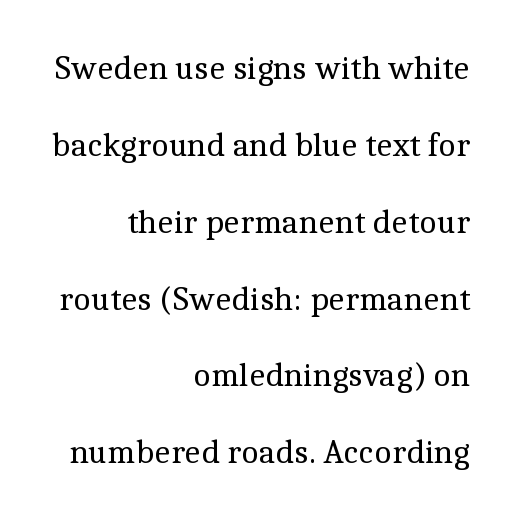
{"serif": "yes", "italic": "no", "bold": "no", "weight": "regular", "width": "normal", "x_height": "medium", "monospaced": "no", "underline": "no", "align": "right", "line_spacing": "loose", "line_spacing_ratio": 2.26, "letter_spacing": "normal", "letter_spacing_em": 0.0, "glyph_px": 34}
